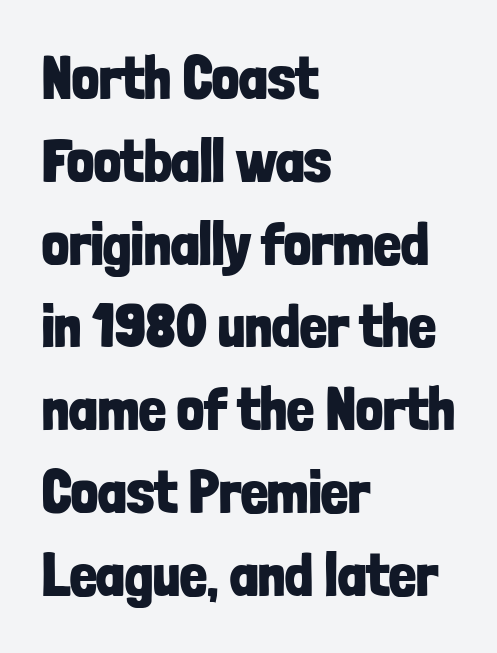
Q: Is the text bold? A: Yes.
Q: Is the text italic (slanted)? A: No, it is upright.
Q: Is the typeface a serif or a sans-serif typeface? A: Sans-serif.
Q: Is the text underlined? A: No.
Q: How is the paragraph aligned? A: Left-aligned.
Q: Is the spacing between letters normal or unusually wide? A: Normal.
Q: Is the spacing between lines tight, normal or loose? A: Normal.
Q: Width (condensed, normal, or wide)? A: Condensed.
Q: Stroke contrast? A: Low.
Q: x-height? A: Medium.
Q: Monospaced? A: No.
